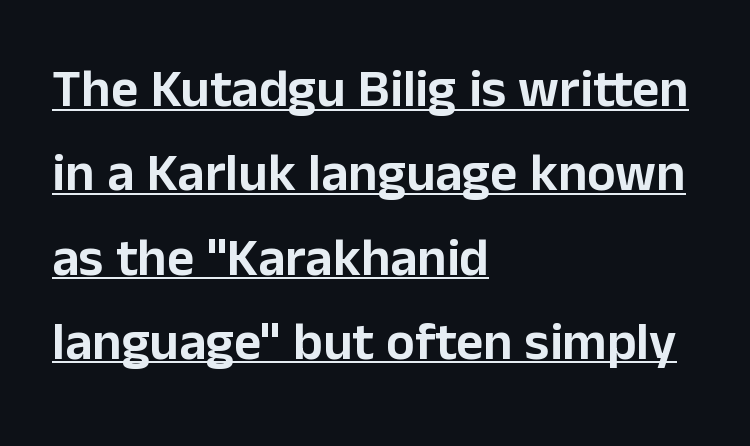
The image shows 53 px sans-serif type, upright; set left-aligned, normal line spacing (1.59x), normal letter spacing, underlined; low stroke contrast and a medium x-height.
